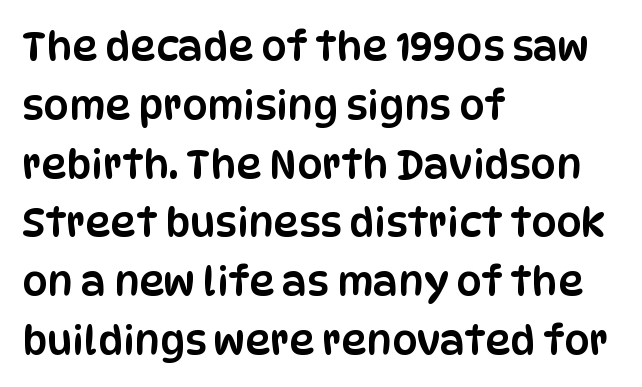
The image shows 40 px condensed sans-serif type, upright; set left-aligned, normal line spacing (1.47x), normal letter spacing, not underlined; low stroke contrast and a large x-height.
